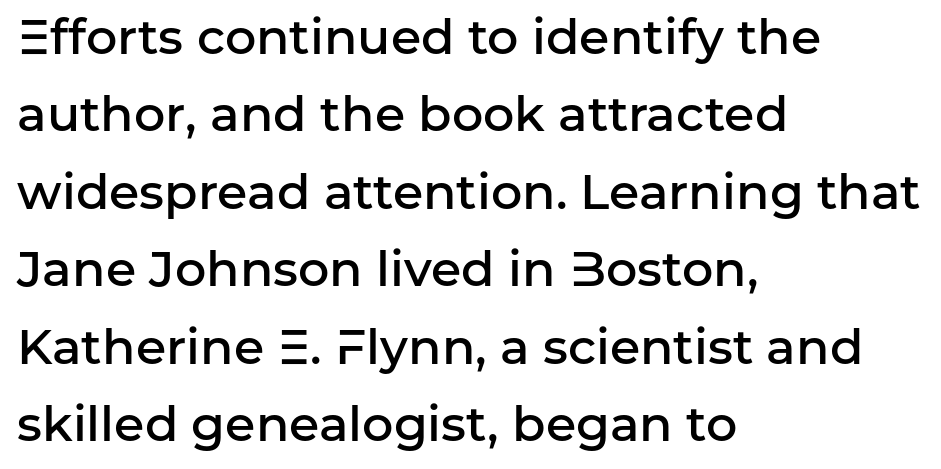
There is no visible air inserted between adjacent glyphs. It's the straight-up-and-down kind of type. Spacing verdict: proportional, widths tailored to each character. This rendering uses left alignment, leaving the right contour irregular. The passage shown is typeset with a sans-serif family.
